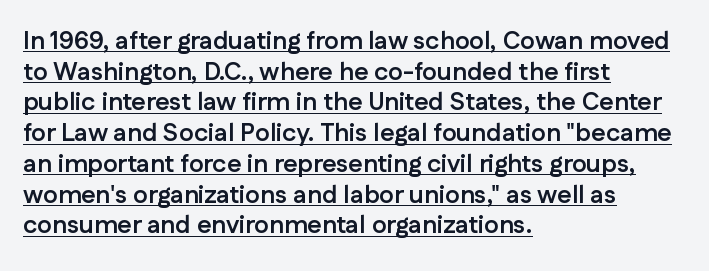
Q: Is the text bold? A: Yes.
Q: Is the text italic (slanted)? A: No, it is upright.
Q: Is the text underlined? A: Yes.
Q: How is the paragraph aligned? A: Left-aligned.
Q: Is the spacing between letters normal or unusually wide? A: Normal.
